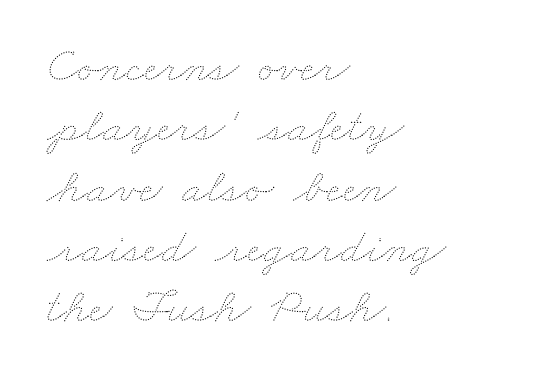
Q: Is the text bold? A: No.
Q: Is the text underlined? A: No.
Q: How is the paragraph aligned? A: Left-aligned.
Q: Is the spacing between letters normal or unusually wide? A: Normal.
Q: Width (condensed, normal, or wide)? A: Wide.
Q: Stroke contrast? A: Medium.
Q: x-height? A: Small.
Q: Monospaced? A: No.
